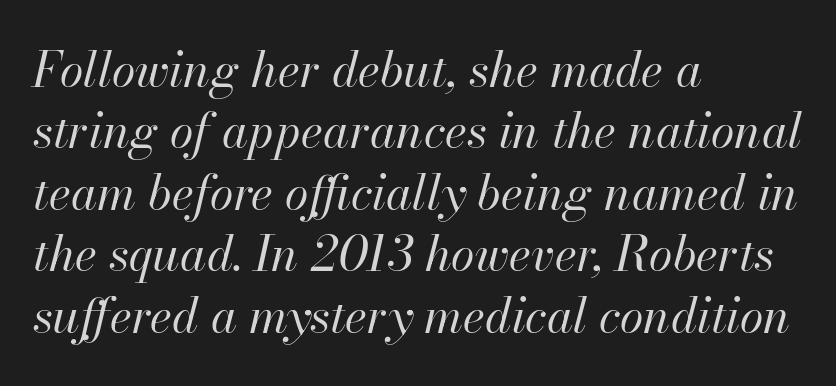
Q: Is the text bold? A: No.
Q: Is the text italic (slanted)? A: Yes, it leans right by about 13 degrees.
Q: Is the text underlined? A: No.
Q: How is the paragraph aligned? A: Left-aligned.
Q: Is the spacing between letters normal or unusually wide? A: Normal.
Q: Is the spacing between lines tight, normal or loose? A: Normal.
Q: Width (condensed, normal, or wide)? A: Normal.
Q: Stroke contrast? A: High.
Q: x-height? A: Small.
Q: Monospaced? A: No.
